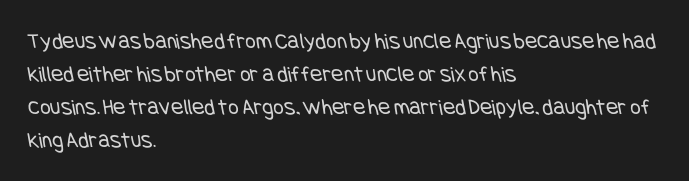
The image shows 23 px text type; set left-aligned, normal line spacing (1.43x), normal letter spacing, not underlined.
